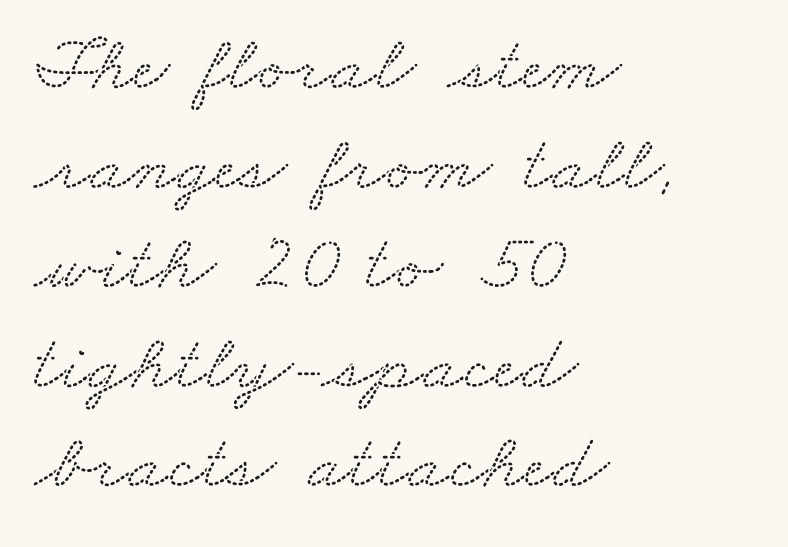
Q: Is the typeface a serif or a sans-serif typeface? A: Serif.
Q: Is the text underlined? A: No.
Q: How is the paragraph aligned? A: Left-aligned.
Q: Is the spacing between letters normal or unusually wide? A: Normal.
Q: Is the spacing between lines tight, normal or loose? A: Normal.
Q: Width (condensed, normal, or wide)? A: Wide.
Q: Stroke contrast? A: Low.
Q: x-height? A: Small.
Q: Monospaced? A: No.
